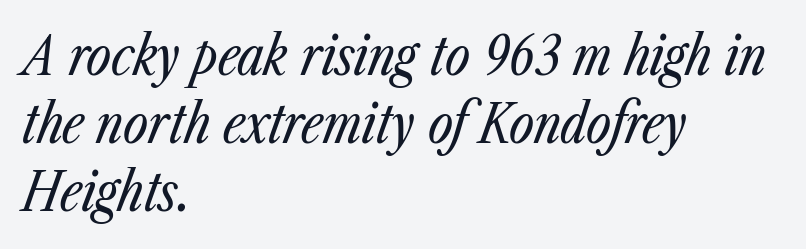
Q: Is the text bold? A: No.
Q: Is the text italic (slanted)? A: Yes, it leans right by about 23 degrees.
Q: Is the text underlined? A: No.
Q: How is the paragraph aligned? A: Left-aligned.
Q: Is the spacing between letters normal or unusually wide? A: Normal.
Q: Is the spacing between lines tight, normal or loose? A: Normal.
Q: Width (condensed, normal, or wide)? A: Condensed.
Q: Stroke contrast? A: Low.
Q: x-height? A: Medium.
Q: Monospaced? A: No.
